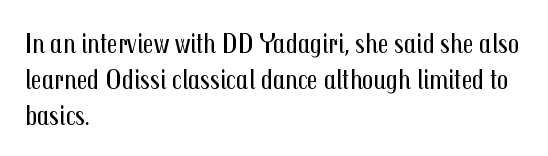
The passage shown has conventional tracking throughout. The letters advance in unequal steps, a hallmark of proportional type. These lines stack with their left ends in a neat column. Nope, no serifs anywhere on these letters.
